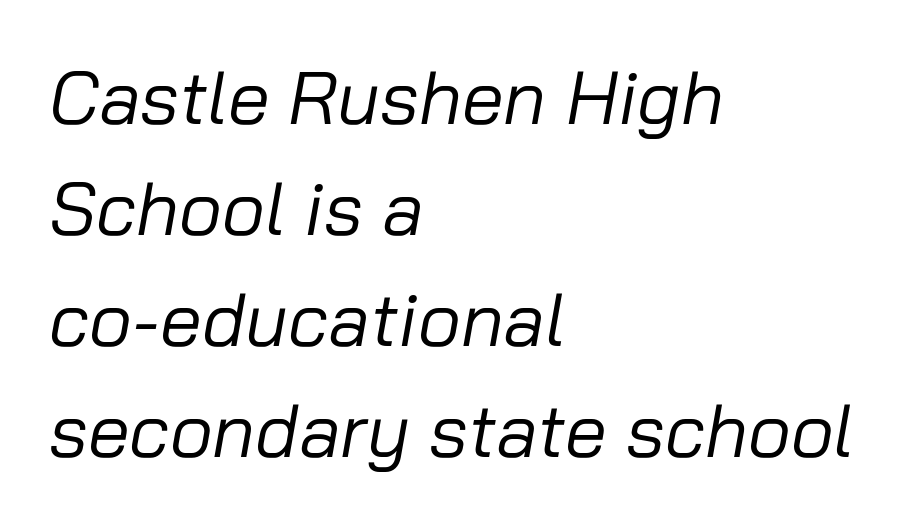
{"italic": "yes", "lean": "right", "slant_degrees": 10, "bold": "no", "weight": "regular", "width": "normal", "stroke_contrast": "low", "x_height": "medium", "monospaced": "no", "underline": "no", "align": "left", "line_spacing": "normal", "line_spacing_ratio": 1.48, "letter_spacing": "normal", "letter_spacing_em": 0.0, "glyph_px": 75}
